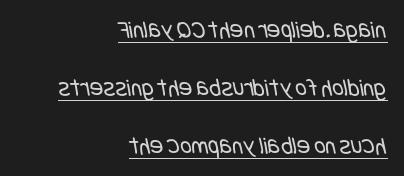
{"bold": "no", "underline": "yes", "align": "right", "line_spacing": "loose", "line_spacing_ratio": 2.33, "letter_spacing": "normal", "letter_spacing_em": 0.0, "glyph_px": 25}
